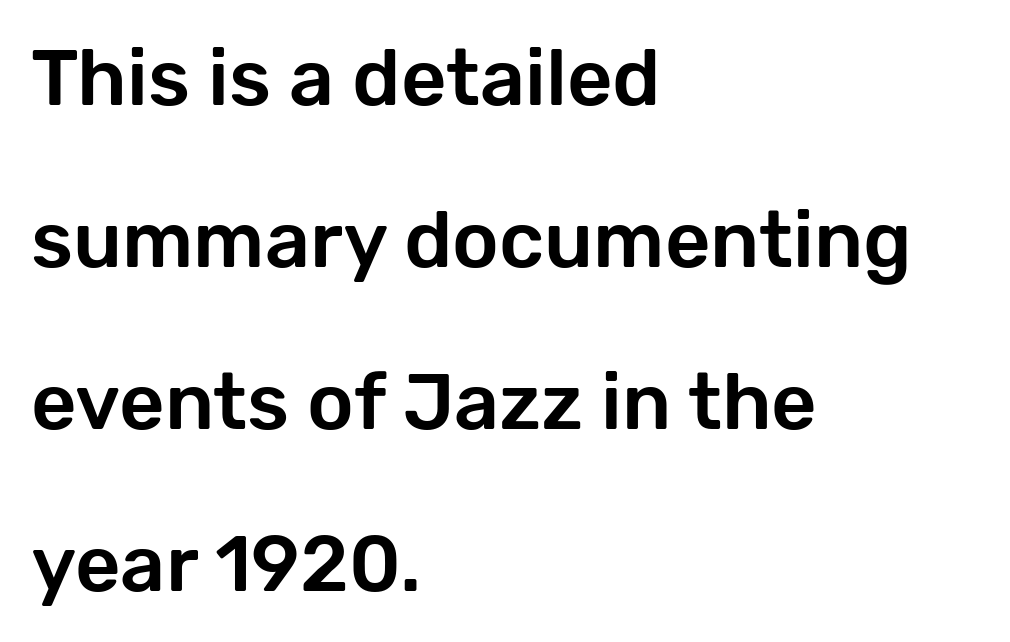
The rendering anchors every line to the left-hand side. A great deal of white space separates one row of letters from the next. Any mark beneath the type? The region is blank. No extra tracking has been applied to these lines. This sample has the flowing, uneven cadence of proportional lettering. Serifs: no, the terminals of the letterforms are clean.
